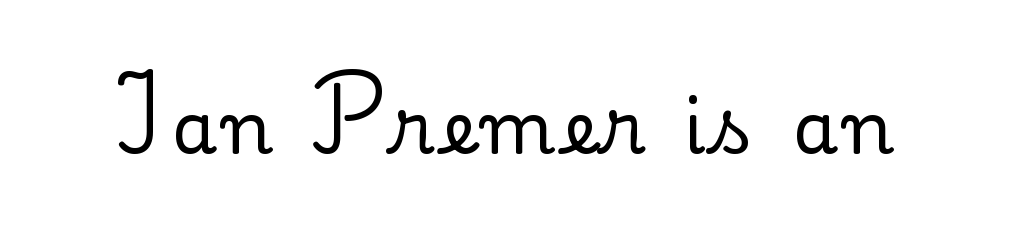
{"serif": "yes", "italic": "no", "width": "normal", "stroke_contrast": "low", "x_height": "small", "monospaced": "no", "underline": "no", "glyph_px": 73}
